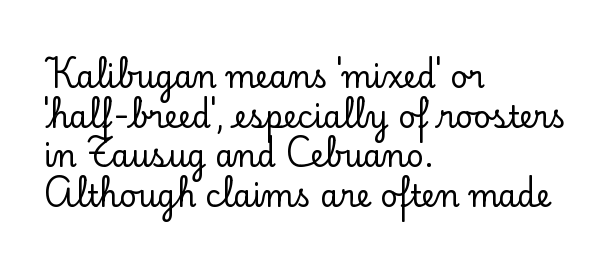
{"serif": "yes", "italic": "no", "width": "normal", "stroke_contrast": "low", "x_height": "small", "monospaced": "no", "underline": "no", "align": "left", "line_spacing": "normal", "line_spacing_ratio": 1.32, "letter_spacing": "normal", "letter_spacing_em": 0.0, "glyph_px": 30}
